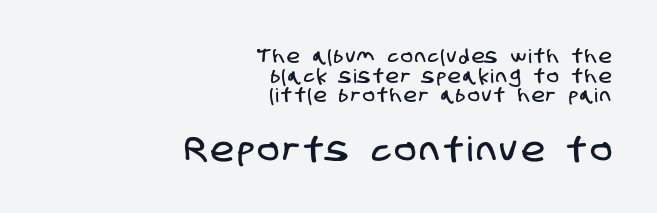
The image shows 34 px condensed sans-serif type; set right-aligned, tight line spacing (1.03x), not underlined; the second (bottom) block is 1.79x larger; low stroke contrast and a large x-height.
